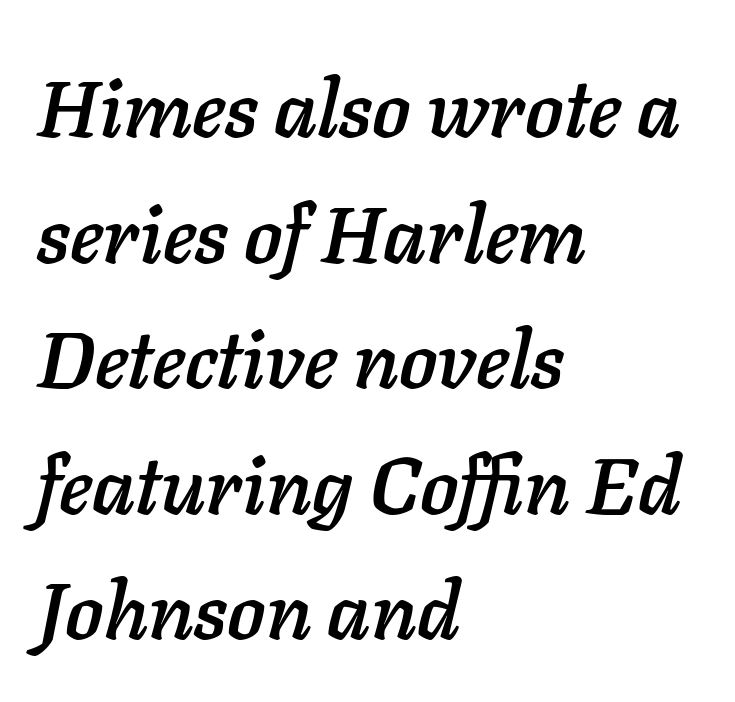
The foot of each line stays bare and open. The letterforms sit shoulder to shoulder at normal distance. Reading down the column, the eye jumps a familiar distance to each next line. Do the characters align in a grid? No, the font is proportional.
